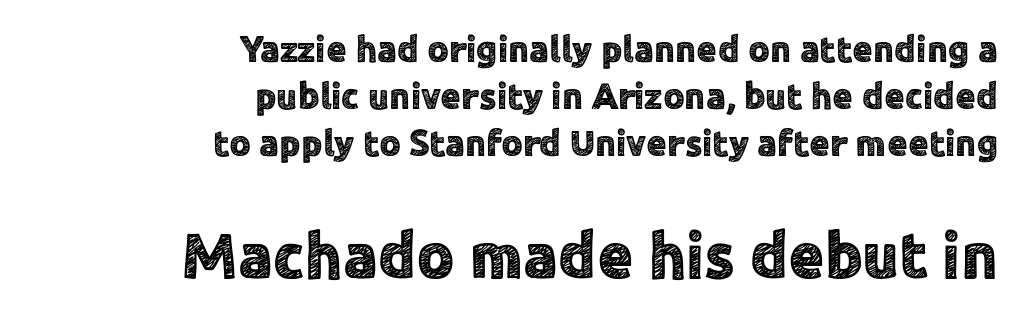
Is there any slant? The stems are plumb. To sum up the face: it is a sans, with no serifs. Successive baselines arrive at the customary interval. Bigger letters appear in the bottom chunk; the top chunk is reduced.
